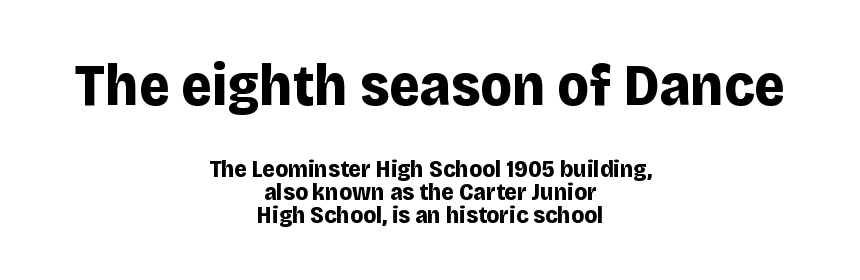
The image shows 59 px bold sans-serif type, upright; set centered, tight line spacing (0.96x), normal letter spacing, not underlined; the first (top) block is 2.46x larger; low stroke contrast and a large x-height.
